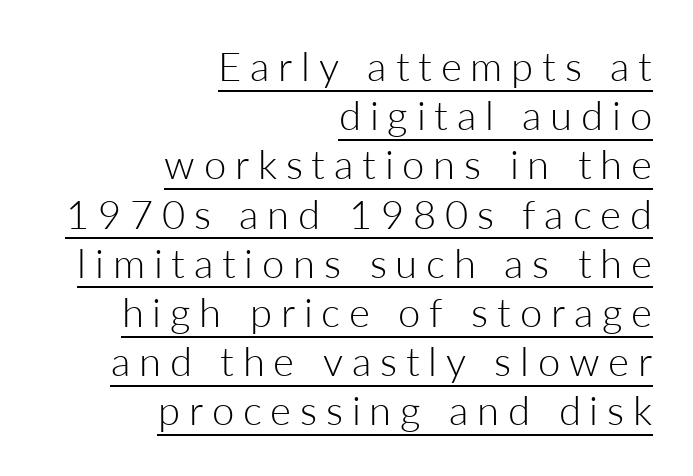
Q: Is the text bold? A: No.
Q: Is the text italic (slanted)? A: No, it is upright.
Q: Is the typeface a serif or a sans-serif typeface? A: Sans-serif.
Q: Is the text underlined? A: Yes.
Q: How is the paragraph aligned? A: Right-aligned.
Q: Is the spacing between letters normal or unusually wide? A: Unusually wide.
Q: Width (condensed, normal, or wide)? A: Normal.
Q: Stroke contrast? A: Low.
Q: x-height? A: Medium.
Q: Monospaced? A: No.
